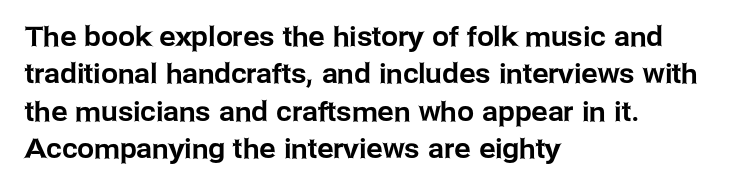
Normally led — the rows are evenly, conventionally spaced. Letter spacing: default. This is the regular roman posture of the typeface. Clear beneath every line of the passage. This rendering uses left alignment, leaving the right contour irregular.
